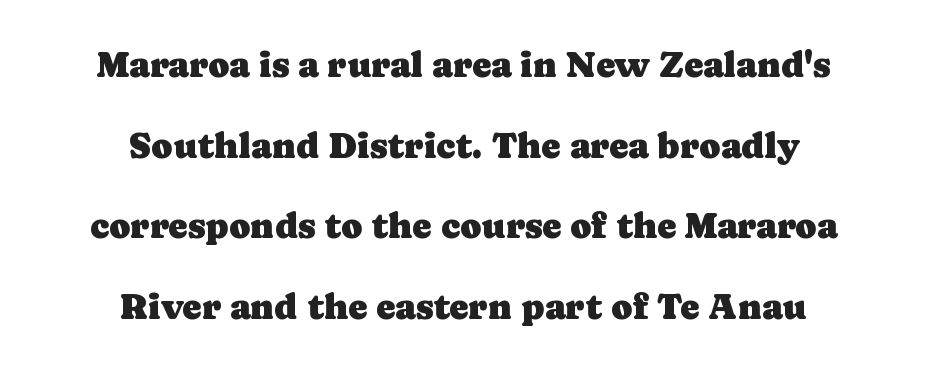
Q: Is the text italic (slanted)? A: No, it is upright.
Q: Is the typeface a serif or a sans-serif typeface? A: Serif.
Q: Is the text underlined? A: No.
Q: How is the paragraph aligned? A: Centered.
Q: Is the spacing between letters normal or unusually wide? A: Normal.
Q: Is the spacing between lines tight, normal or loose? A: Loose.
Q: Width (condensed, normal, or wide)? A: Normal.
Q: Stroke contrast? A: Low.
Q: x-height? A: Medium.
Q: Monospaced? A: No.
